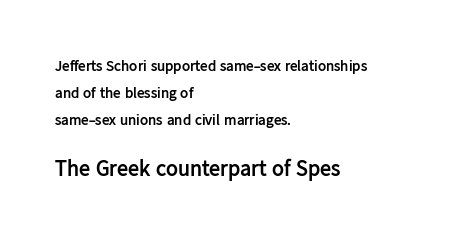
{"italic": "no", "bold": "yes", "underline": "no", "align": "left", "line_spacing_ratio": 1.79, "letter_spacing": "normal", "letter_spacing_em": 0.0, "larger_block": "second", "size_ratio": 1.47, "glyph_px": 22}
